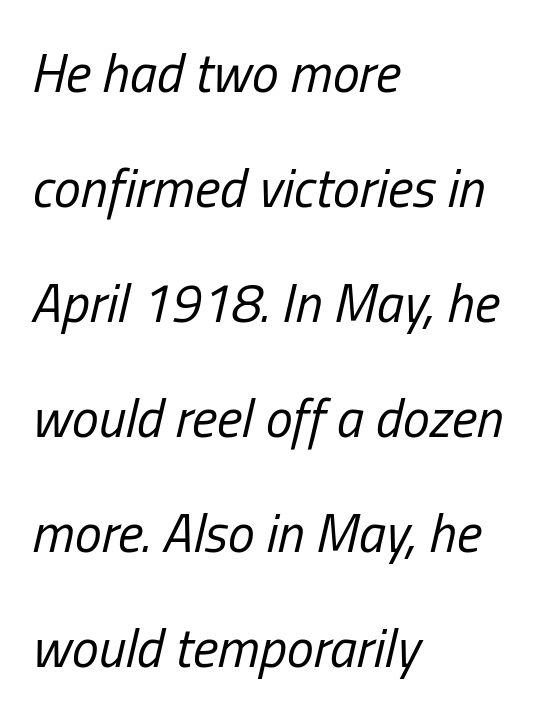
{"italic": "yes", "lean": "right", "slant_degrees": 13, "bold": "no", "weight": "regular", "width": "condensed", "stroke_contrast": "low", "x_height": "medium", "monospaced": "no", "underline": "no", "align": "left", "line_spacing": "loose", "line_spacing_ratio": 2.13, "letter_spacing": "normal", "letter_spacing_em": 0.0, "glyph_px": 54}
